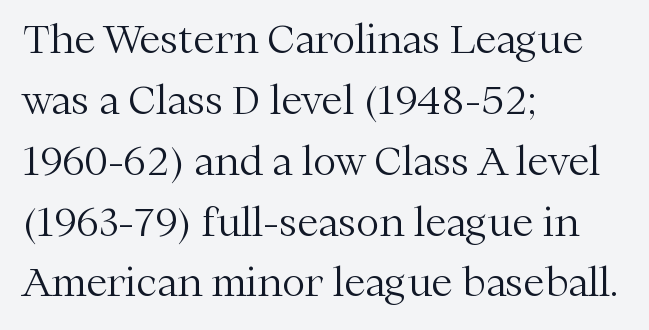
These lines sit exactly where default settings would place them. Quick note: underline off. The passage is arranged the way most books set body copy — flush left. What stands out about the letter spacing? Nothing — it is the standard amount.
